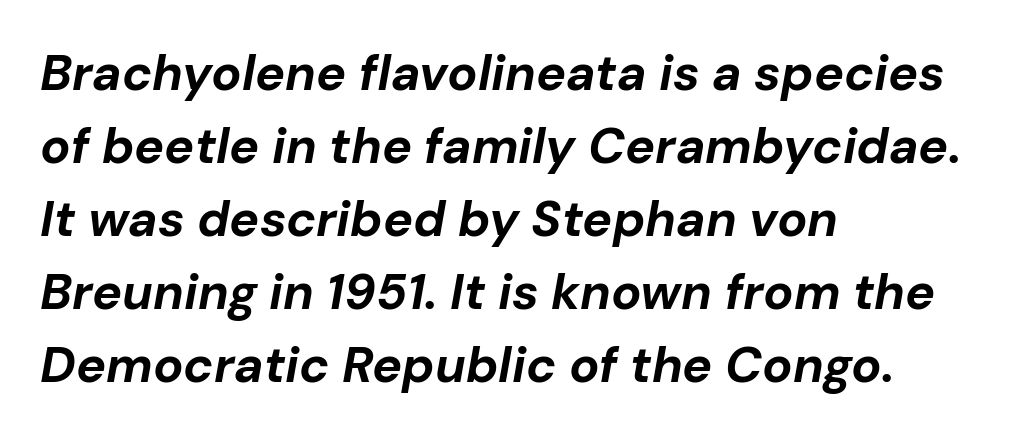
Descender tails drop into unmarked territory. Varying glyph widths throughout — classic text-font behaviour. Looking at the ascenders, they clearly lean. The letters are bold, with thick, heavy strokes. Horizontal alignment here is leftward, the default for most running prose. Is there much room between lines? A standard amount, neither cramped nor airy.
